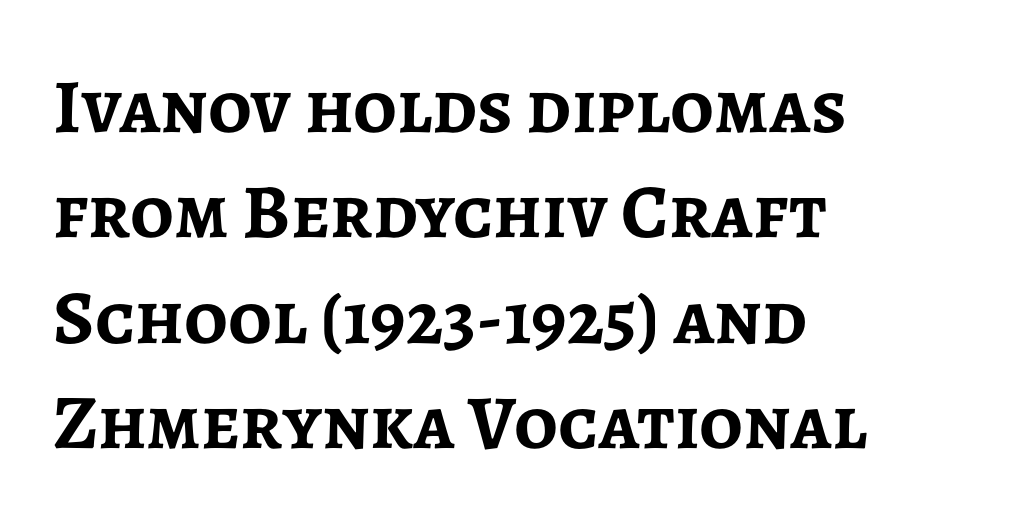
{"serif": "no", "italic": "no", "bold": "yes", "weight": "semibold", "width": "normal", "stroke_contrast": "low", "x_height": "medium", "monospaced": "no", "underline": "no", "align": "left", "line_spacing": "normal", "line_spacing_ratio": 1.37, "letter_spacing": "normal", "letter_spacing_em": 0.0, "glyph_px": 77}
